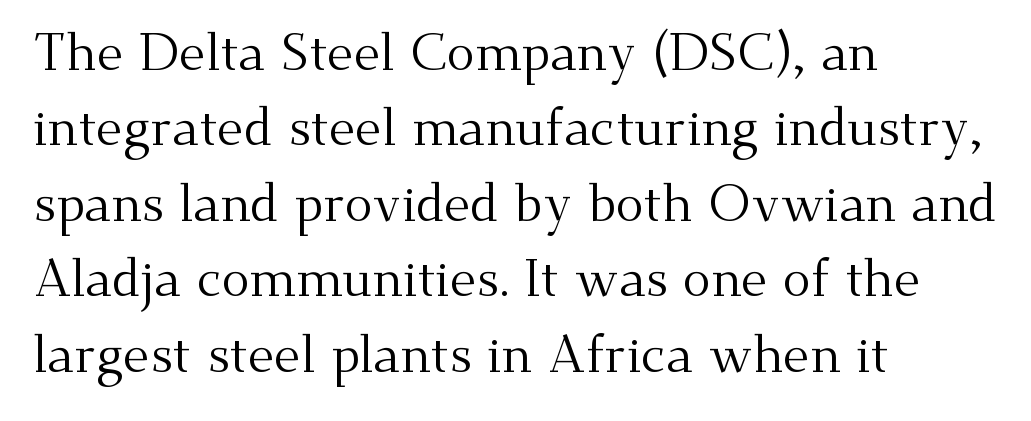
The specimen reads as upright at a glance. Visually the block forms a straight wall on the left and a jagged coastline on the right. What kind of face is this? One with serifs. Spacing verdict: proportional, widths tailored to each character. Letters have the restrained weight of plain body copy at most. Words float on clear page, feet unadorned.
